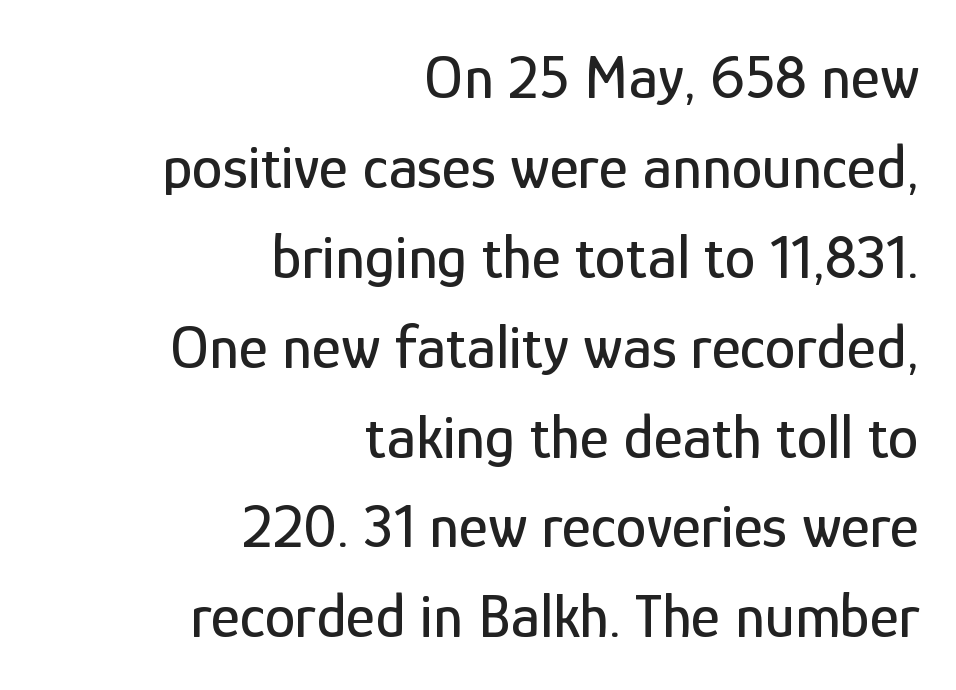
The image shows 62 px condensed sans-serif type, upright; set right-aligned, normal line spacing (1.45x), normal letter spacing, not underlined; low stroke contrast and a medium x-height.
